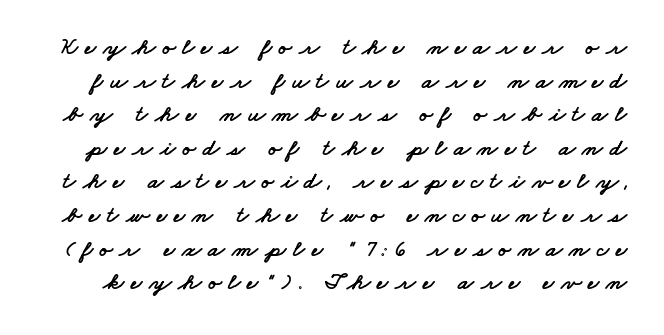
{"underline": "no", "line_spacing": "normal", "line_spacing_ratio": 1.4, "letter_spacing": "wide", "letter_spacing_em": 0.29, "glyph_px": 24}
